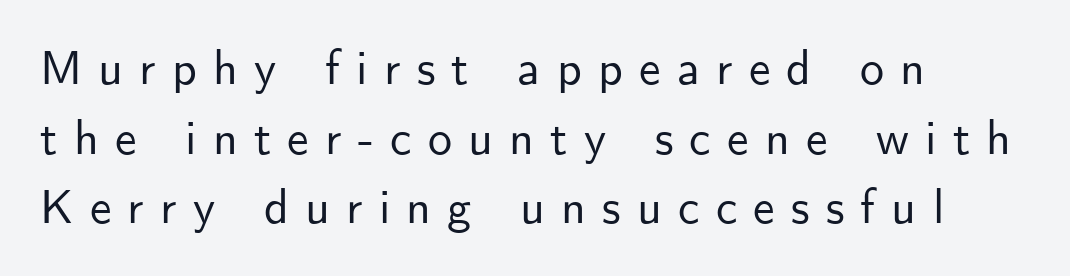
The image shows 48 px sans-serif type, upright; set left-aligned, normal line spacing (1.45x), unusually wide letter spacing (+0.34 em), not underlined; low stroke contrast and a small x-height.
